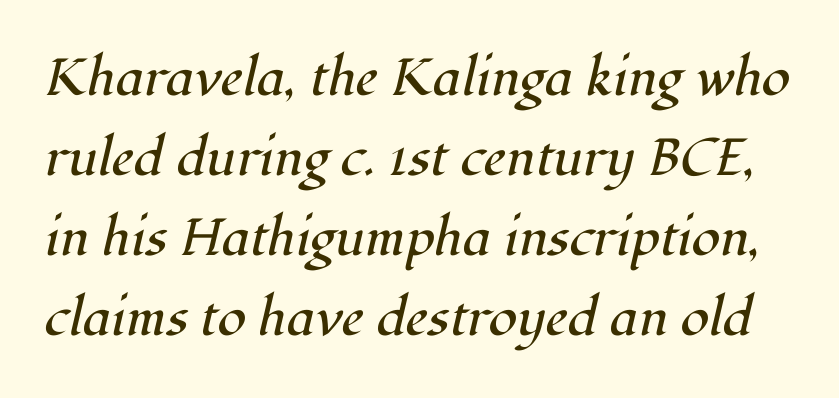
Q: Is the text bold? A: No.
Q: Is the text italic (slanted)? A: Yes, it leans right by about 12 degrees.
Q: Is the typeface a serif or a sans-serif typeface? A: Serif.
Q: Is the text underlined? A: No.
Q: Is the spacing between letters normal or unusually wide? A: Normal.
Q: Is the spacing between lines tight, normal or loose? A: Normal.
Q: Width (condensed, normal, or wide)? A: Normal.
Q: Stroke contrast? A: High.
Q: x-height? A: Medium.
Q: Monospaced? A: No.
